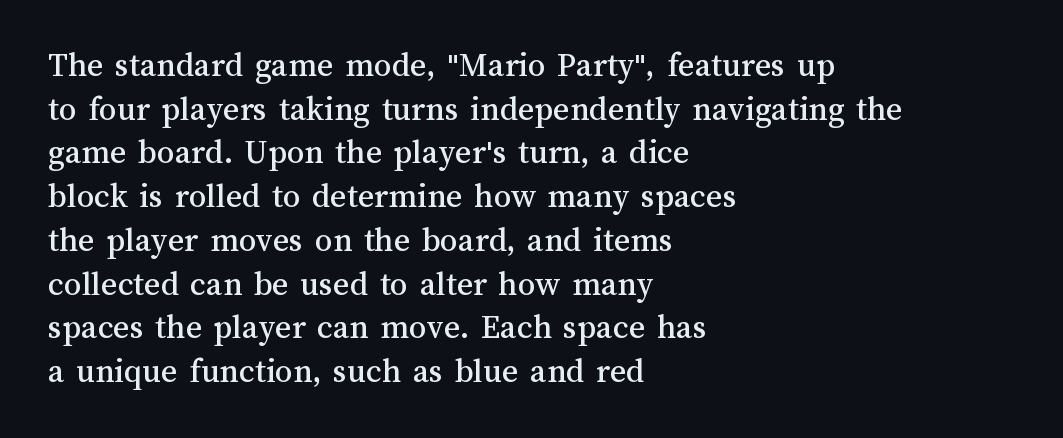
The lettering stays uniformly vertical, giving the passage a roman look. Baseline-to-baseline distance is the conventional proportion of letter height. Between one letter and the next there's only the usual sliver of space. Honestly, there is no underline to notice here at all. You could not count columns in this text — the font is proportionally spaced.
